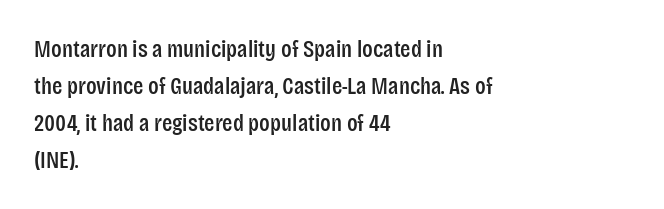
This is roman type, the default non-slanted kind. The lines in this sample share a left origin and differ only in where they stop. Glance below the letters and you will spot only blank space. The line-height multiplier appears to be the usual default. No extra tracking has been applied to these lines.
